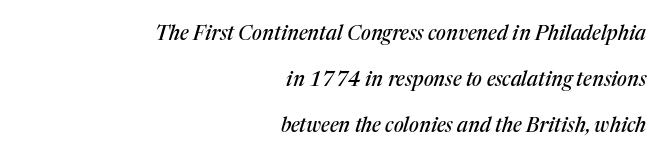
Q: Is the text italic (slanted)? A: Yes, it leans right by about 17 degrees.
Q: Is the text underlined? A: No.
Q: How is the paragraph aligned? A: Right-aligned.
Q: Is the spacing between letters normal or unusually wide? A: Normal.
Q: Is the spacing between lines tight, normal or loose? A: Loose.
